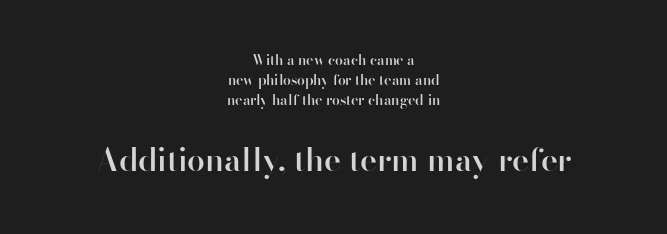
The more generous point size was reserved for the lower chunk. Each letter keeps its own natural width here, so spacing adapts to shape. The face used here is rendered with its standard letterfit. A somewhat darkened texture: the type is semibold rather than bold.
